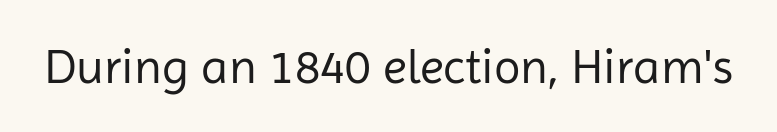
{"serif": "no", "italic": "no", "bold": "no", "weight": "regular", "width": "normal", "stroke_contrast": "low", "x_height": "medium", "monospaced": "no", "underline": "no", "letter_spacing": "normal", "letter_spacing_em": 0.0, "glyph_px": 49}
